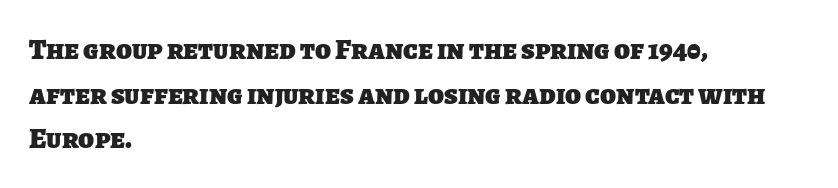
{"serif": "no", "bold": "yes", "weight": "heavy", "width": "normal", "stroke_contrast": "low", "x_height": "large", "monospaced": "no", "underline": "no", "align": "left", "line_spacing": "normal", "line_spacing_ratio": 1.54, "letter_spacing": "normal", "letter_spacing_em": 0.0, "glyph_px": 29}
